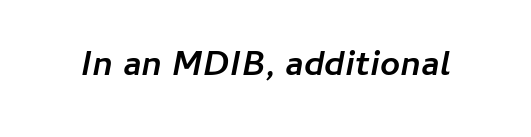
Q: Is the text bold? A: Yes.
Q: Is the text italic (slanted)? A: Yes, it leans right by about 11 degrees.
Q: Is the text underlined? A: No.
Q: Is the spacing between letters normal or unusually wide? A: Normal.
Q: Width (condensed, normal, or wide)? A: Normal.
Q: Stroke contrast? A: Low.
Q: x-height? A: Medium.
Q: Monospaced? A: No.
